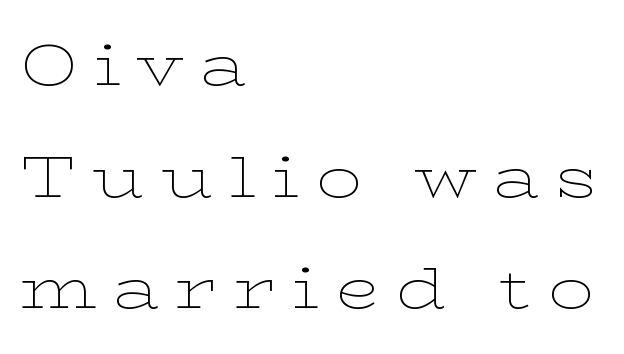
{"serif": "yes", "italic": "no", "bold": "no", "weight": "thin", "width": "wide", "stroke_contrast": "low", "x_height": "medium", "monospaced": "no", "underline": "no", "align": "left", "line_spacing": "loose", "line_spacing_ratio": 1.96, "letter_spacing": "wide", "letter_spacing_em": 0.28, "glyph_px": 57}
